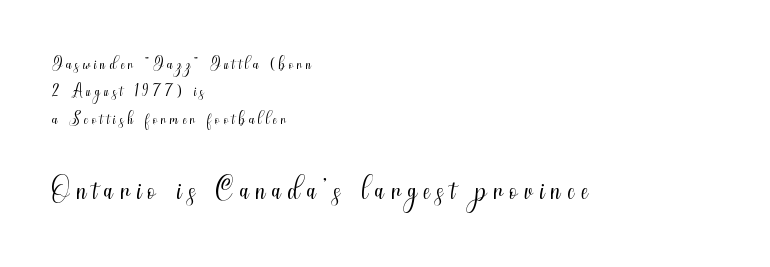
{"serif": "no", "bold": "no", "weight": "light", "width": "condensed", "stroke_contrast": "medium", "x_height": "small", "monospaced": "no", "underline": "no", "align": "left", "line_spacing": "tight", "line_spacing_ratio": 1.1, "larger_block": "second", "size_ratio": 1.76, "glyph_px": 44}
